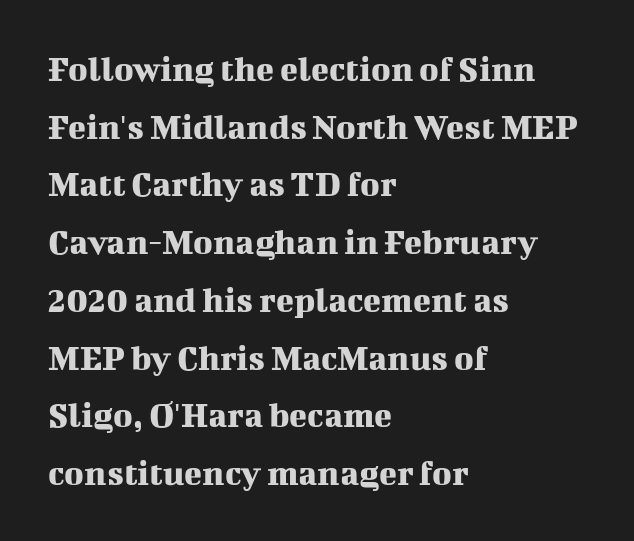
The image shows 37 px serif type, upright; set left-aligned, normal line spacing (1.56x), normal letter spacing, not underlined; medium stroke contrast and a medium x-height.
